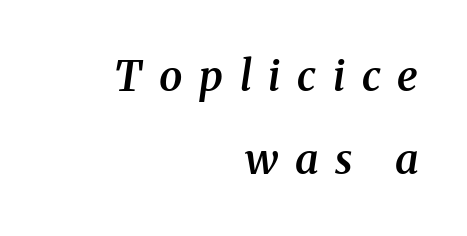
{"serif": "yes", "italic": "yes", "lean": "right", "slant_degrees": 8, "bold": "semi", "weight": "semibold", "width": "normal", "stroke_contrast": "medium", "x_height": "medium", "monospaced": "no", "underline": "no", "align": "right", "line_spacing": "loose", "line_spacing_ratio": 1.98, "letter_spacing": "wide", "letter_spacing_em": 0.4, "glyph_px": 42}
